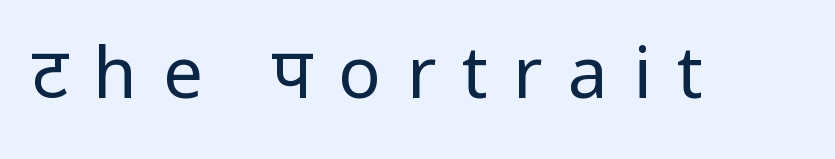
{"serif": "no", "italic": "no", "bold": "no", "weight": "regular", "width": "condensed", "stroke_contrast": "low", "underline": "no", "letter_spacing": "wide", "letter_spacing_em": 0.36, "glyph_px": 71}
